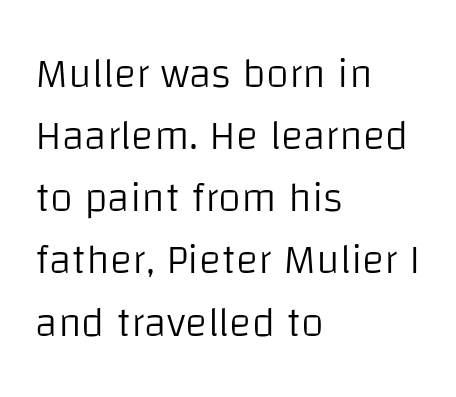
{"serif": "no", "italic": "no", "bold": "no", "weight": "light", "width": "normal", "stroke_contrast": "low", "x_height": "large", "monospaced": "no", "underline": "no", "align": "left", "line_spacing": "normal", "line_spacing_ratio": 1.48, "letter_spacing": "normal", "letter_spacing_em": 0.0, "glyph_px": 42}
